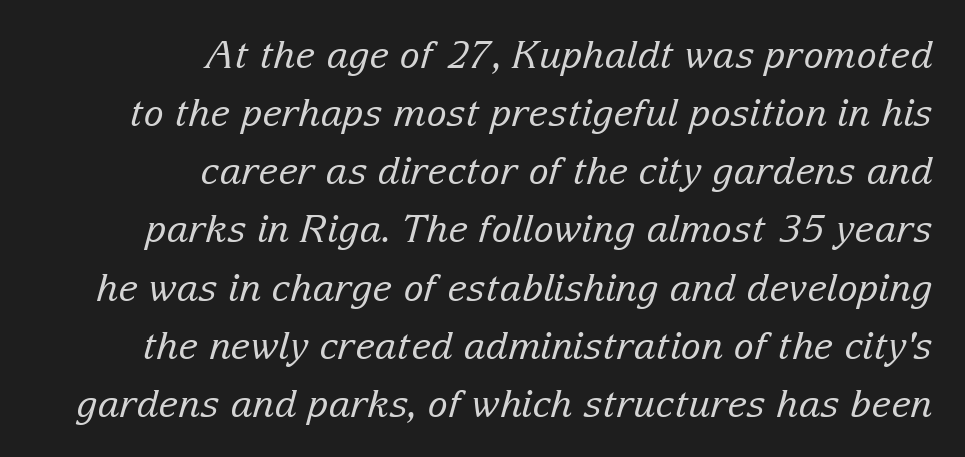
The image shows 38 px regular-weight serif type, italic (leaning right); set right-aligned, normal line spacing (1.53x), normal letter spacing, not underlined; low stroke contrast and a medium x-height.
